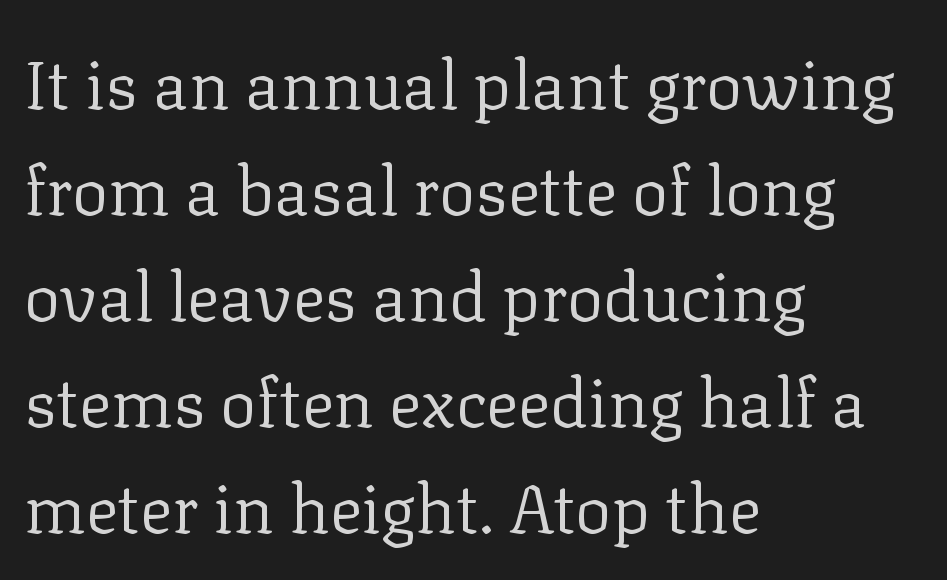
The letters advance in unequal steps, a hallmark of proportional type. Honestly, the row spacing looks completely unremarkable. The axis of the letterforms is exactly vertical. The passage shown is not bold in any degree. Is the letter spacing exaggerated? No — it looks like the ordinary default.
